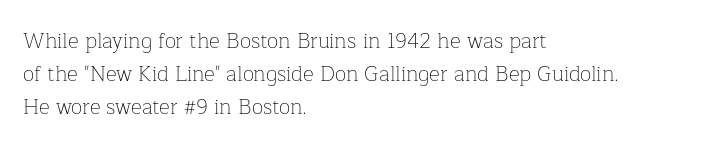
The image shows 21 px text type, upright; set left-aligned, normal line spacing (1.58x), normal letter spacing, not underlined.
